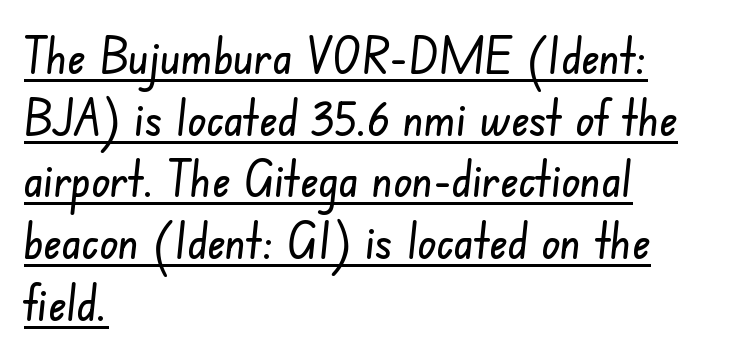
Q: Is the typeface a serif or a sans-serif typeface? A: Sans-serif.
Q: Is the text underlined? A: Yes.
Q: How is the paragraph aligned? A: Left-aligned.
Q: Is the spacing between letters normal or unusually wide? A: Normal.
Q: Is the spacing between lines tight, normal or loose? A: Normal.
Q: Width (condensed, normal, or wide)? A: Condensed.
Q: Stroke contrast? A: Low.
Q: x-height? A: Small.
Q: Monospaced? A: No.
